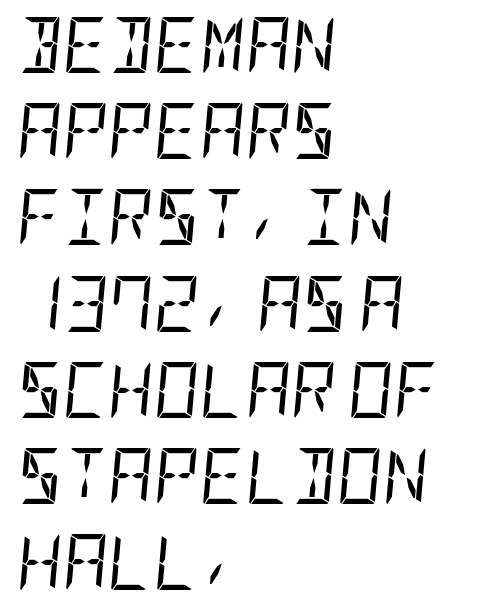
Q: Is the text bold? A: No.
Q: Is the text italic (slanted)? A: Yes, it leans right by about 5 degrees.
Q: Is the text underlined? A: No.
Q: How is the paragraph aligned? A: Left-aligned.
Q: Is the spacing between letters normal or unusually wide? A: Normal.
Q: Is the spacing between lines tight, normal or loose? A: Normal.
Q: Width (condensed, normal, or wide)? A: Condensed.
Q: Stroke contrast? A: Low.
Q: x-height? A: Large.
